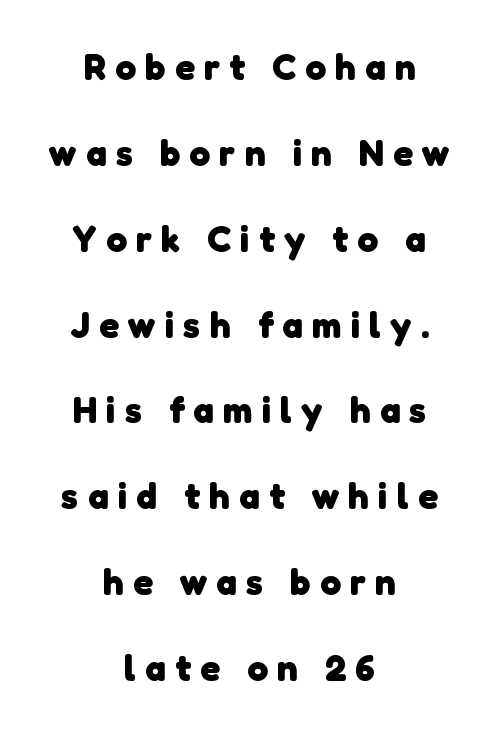
The image shows 37 px heavy sans-serif type; set centered, loose line spacing (2.32x), unusually wide letter spacing (+0.25 em), not underlined; low stroke contrast and a medium x-height.
